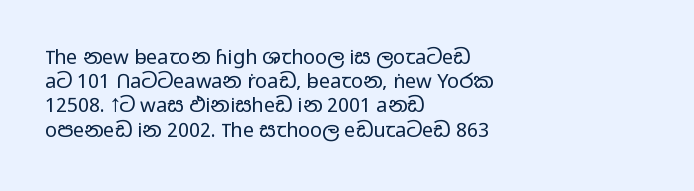
{"italic": "no", "bold": "no", "underline": "no", "align": "left", "line_spacing_ratio": 1.21, "letter_spacing": "normal", "letter_spacing_em": 0.0, "glyph_px": 20}
